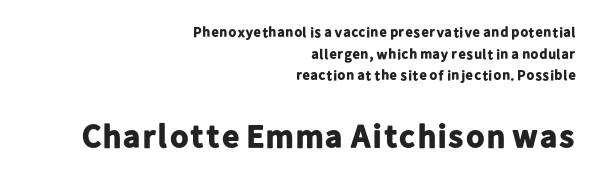
{"serif": "no", "italic": "no", "bold": "yes", "weight": "bold", "width": "normal", "stroke_contrast": "low", "x_height": "medium", "monospaced": "no", "underline": "no", "align": "right", "line_spacing": "normal", "line_spacing_ratio": 1.55, "letter_spacing": "normal", "letter_spacing_em": 0.0, "larger_block": "second", "size_ratio": 2.36, "glyph_px": 33}
